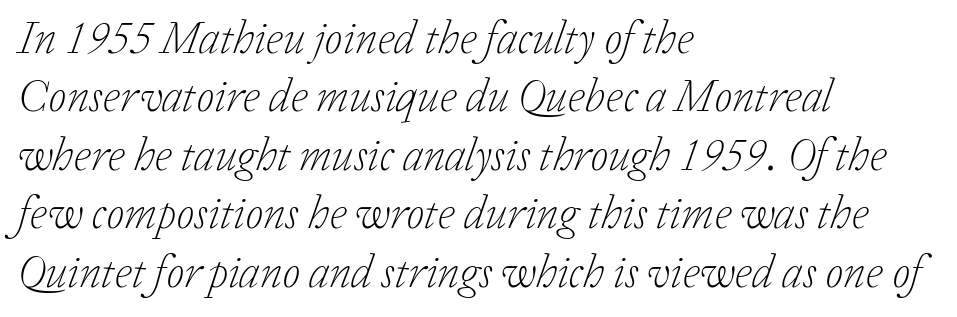
One glance says typical: line gaps are just what's usual. Serif or sans? Serif — the stroke terminals have little feet. Quick note: italic. Each stroke keeps to a modest, everyday thickness or less.
